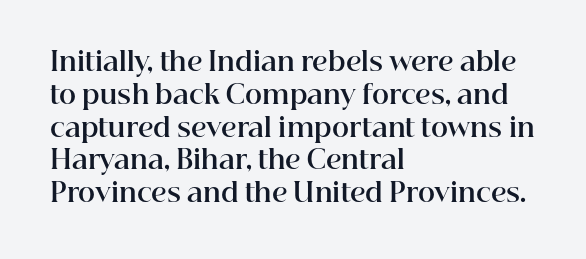
The image shows 26 px bold type, upright; set left-aligned, normal line spacing (1.26x), normal letter spacing, not underlined.
